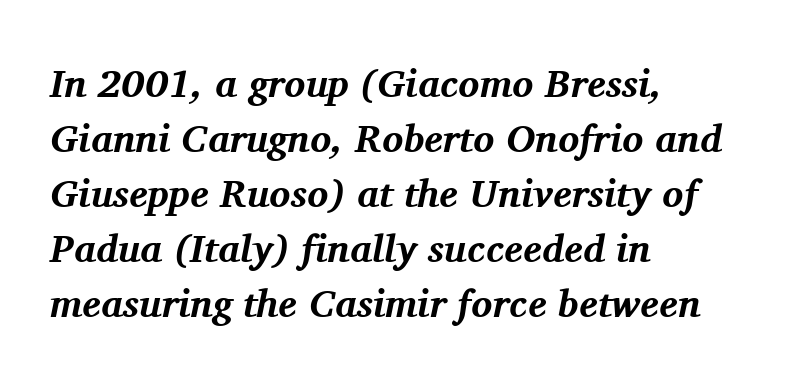
The image shows 39 px bold serif type, italic (leaning right); set left-aligned, normal line spacing (1.41x), normal letter spacing, not underlined; medium stroke contrast and a medium x-height.
